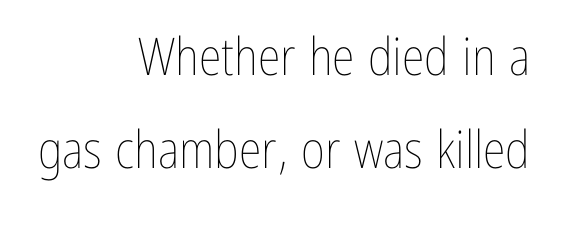
The image shows 52 px thin, condensed type, upright; set right-aligned, line spacing 1.79x, normal letter spacing, not underlined; low stroke contrast and a medium x-height.
